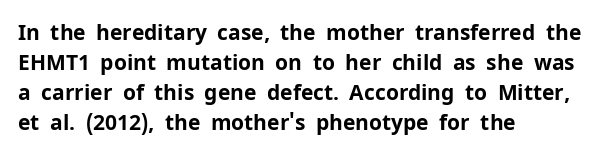
The font's upright variant was chosen for this text. These lines keep a tight, regular rhythm from letter to letter. Notice how thick the strokes are: this is what a full bold looks like. These lines sit exactly where default settings would place them.
